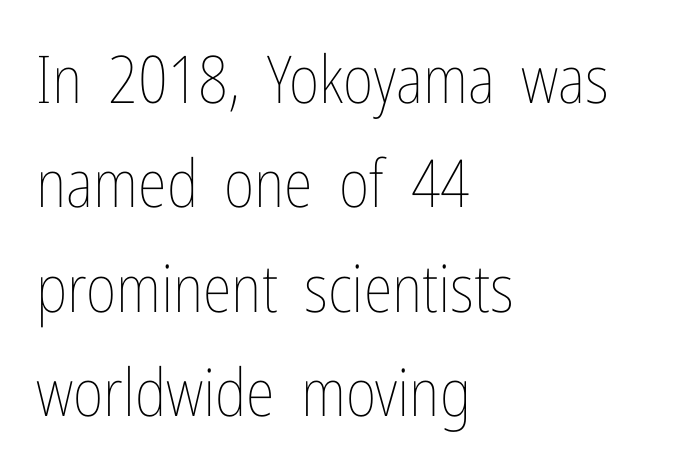
The image shows 66 px thin, condensed type, upright; set left-aligned, normal line spacing (1.58x), normal letter spacing, not underlined; low stroke contrast and a medium x-height.
